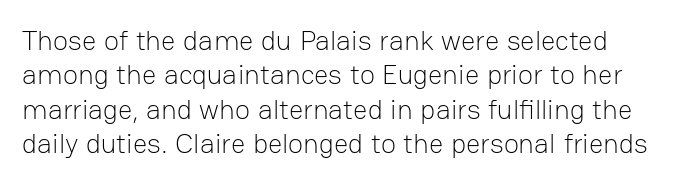
The image shows 28 px light sans-serif type, upright; set line spacing 1.23x, normal letter spacing, not underlined; low stroke contrast and a medium x-height.
